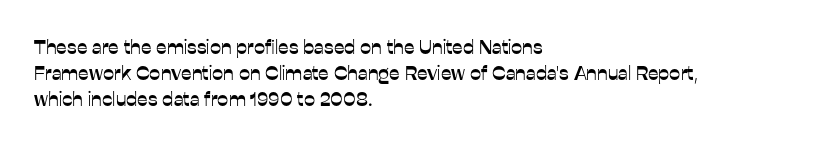
Rows of type keep a routine distance in the vertical direction. Designer's note — italics off, roman on. These lines stack with their left ends in a neat column. You could call the tracking neutral — neither tight nor loose. Each row of text sits above clean, open space.
